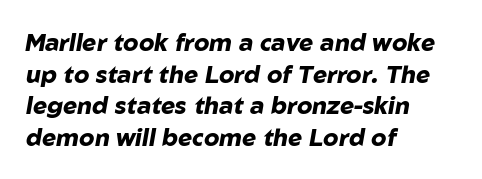
{"italic": "yes", "lean": "right", "slant_degrees": 10, "bold": "yes", "underline": "no", "align": "left", "line_spacing": "normal", "line_spacing_ratio": 1.32, "letter_spacing": "normal", "letter_spacing_em": 0.0, "glyph_px": 24}
